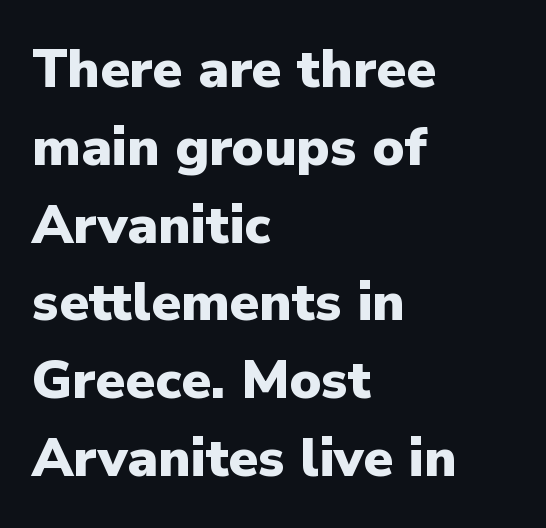
{"serif": "no", "italic": "no", "bold": "yes", "weight": "heavy", "width": "normal", "stroke_contrast": "low", "x_height": "medium", "monospaced": "no", "underline": "no", "align": "left", "line_spacing": "normal", "line_spacing_ratio": 1.44, "letter_spacing": "normal", "letter_spacing_em": 0.0, "glyph_px": 54}
